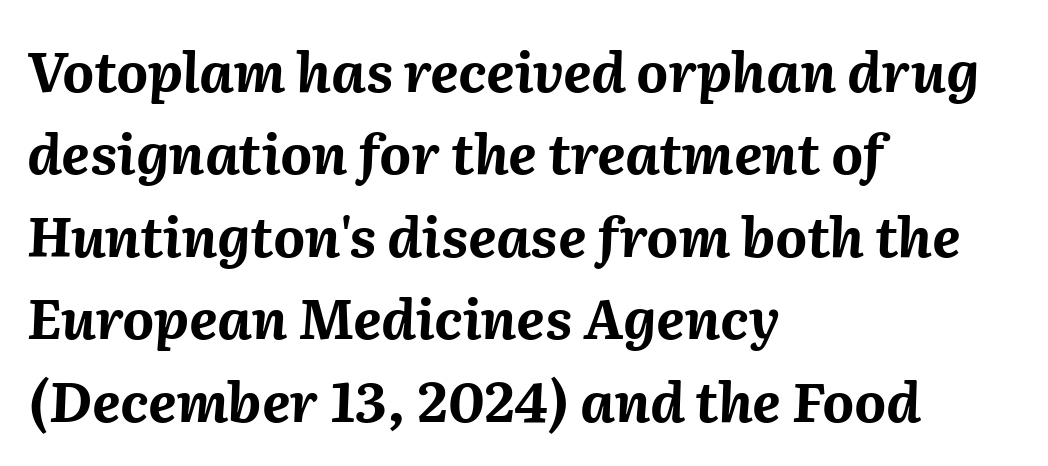
Q: Is the text bold? A: Yes.
Q: Is the text italic (slanted)? A: Yes, it leans right by about 2 degrees.
Q: Is the text underlined? A: No.
Q: How is the paragraph aligned? A: Left-aligned.
Q: Is the spacing between letters normal or unusually wide? A: Normal.
Q: Is the spacing between lines tight, normal or loose? A: Normal.
Q: Width (condensed, normal, or wide)? A: Normal.
Q: Stroke contrast? A: Medium.
Q: x-height? A: Medium.
Q: Monospaced? A: No.
